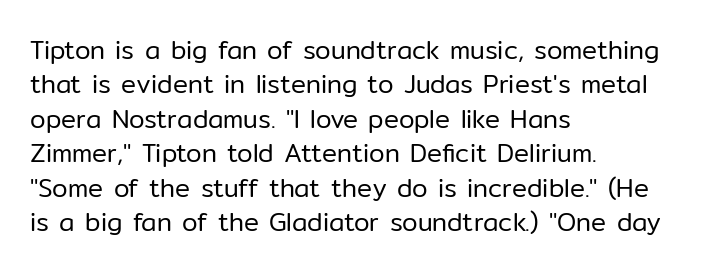
{"italic": "no", "bold": "no", "underline": "no", "align": "left", "line_spacing": "normal", "line_spacing_ratio": 1.38, "letter_spacing": "normal", "letter_spacing_em": 0.0, "glyph_px": 25}
